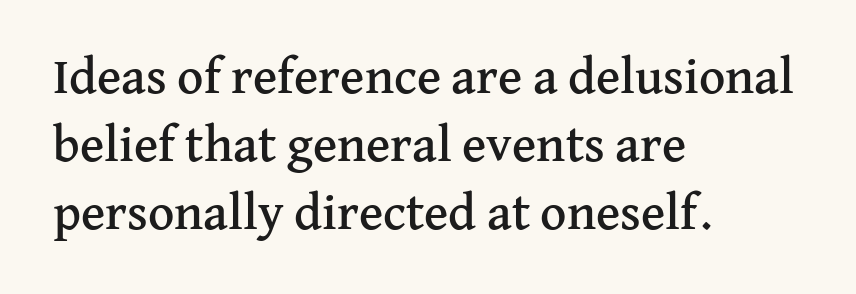
The image shows 51 px serif type, upright; set left-aligned, normal line spacing (1.33x), normal letter spacing, not underlined; medium stroke contrast and a medium x-height.
